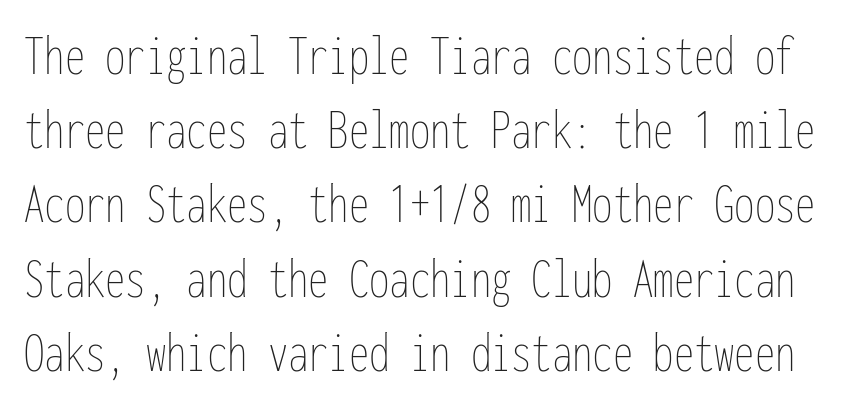
{"italic": "no", "bold": "no", "weight": "thin", "width": "condensed", "stroke_contrast": "low", "x_height": "medium", "monospaced": "yes", "underline": "no", "line_spacing": "normal", "line_spacing_ratio": 1.28, "letter_spacing": "normal", "letter_spacing_em": 0.0, "glyph_px": 58}
